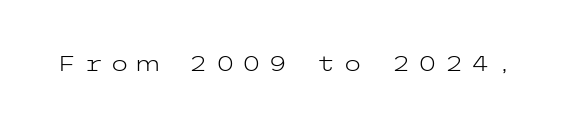
The image shows 22 px text type, upright; set unusually wide letter spacing (+0.32 em), not underlined.
